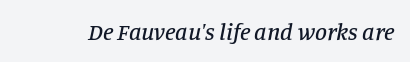
Q: Is the text italic (slanted)? A: Yes, it leans right by about 11 degrees.
Q: Is the text underlined? A: No.
Q: Is the spacing between letters normal or unusually wide? A: Normal.
